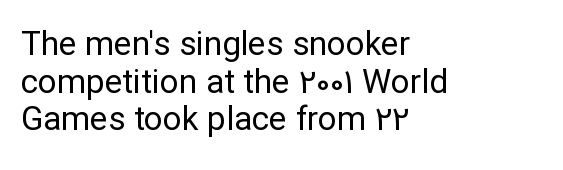
Q: Is the text bold? A: No.
Q: Is the text italic (slanted)? A: No, it is upright.
Q: Is the typeface a serif or a sans-serif typeface? A: Sans-serif.
Q: Is the text underlined? A: No.
Q: How is the paragraph aligned? A: Left-aligned.
Q: Is the spacing between letters normal or unusually wide? A: Normal.
Q: Is the spacing between lines tight, normal or loose? A: Tight.
Q: Width (condensed, normal, or wide)? A: Normal.
Q: Stroke contrast? A: Low.
Q: x-height? A: Medium.
Q: Monospaced? A: No.
